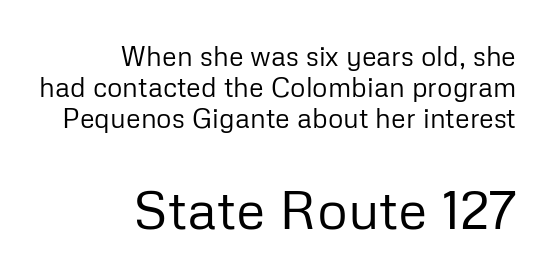
The image shows 54 px regular-weight sans-serif type, upright; set right-aligned, tight line spacing (1.14x), normal letter spacing, not underlined; the second (bottom) block is 2.0x larger; low stroke contrast and a medium x-height.
